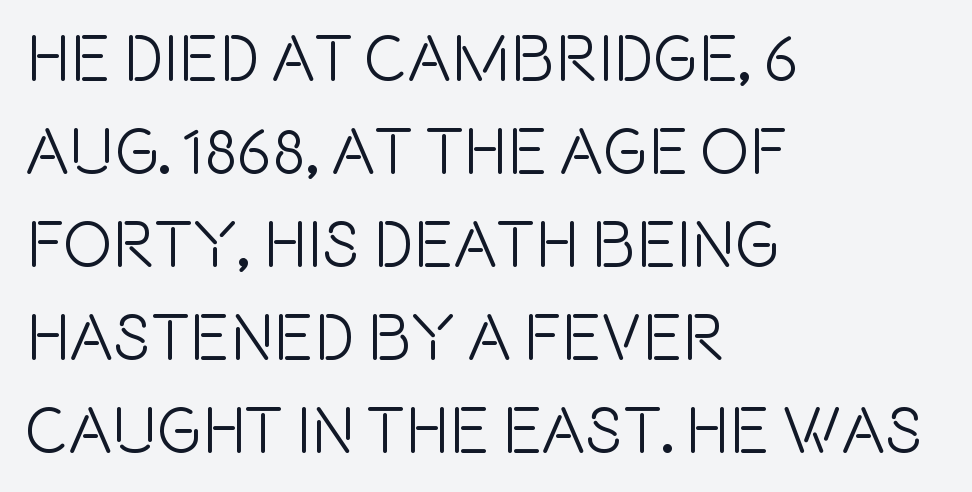
The image shows 66 px condensed sans-serif type, upright; set left-aligned, normal line spacing (1.41x), normal letter spacing, not underlined; a large x-height.
